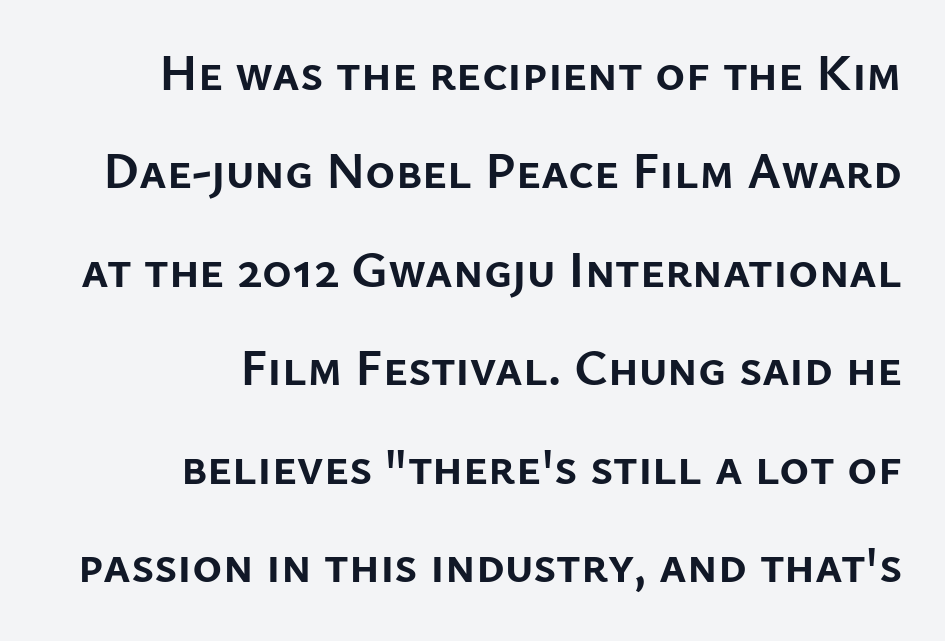
Q: Is the text bold? A: Yes.
Q: Is the text italic (slanted)? A: No, it is upright.
Q: Is the typeface a serif or a sans-serif typeface? A: Sans-serif.
Q: Is the text underlined? A: No.
Q: How is the paragraph aligned? A: Right-aligned.
Q: Is the spacing between letters normal or unusually wide? A: Normal.
Q: Is the spacing between lines tight, normal or loose? A: Loose.
Q: Width (condensed, normal, or wide)? A: Normal.
Q: Stroke contrast? A: Low.
Q: x-height? A: Medium.
Q: Monospaced? A: No.
